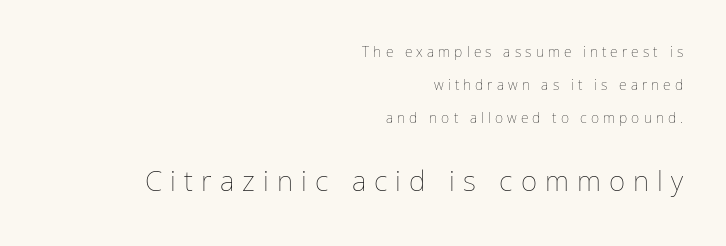
The image shows 28 px thin type, upright; set right-aligned, loose line spacing (2.35x), unusually wide letter spacing (+0.29 em), not underlined; the second (bottom) block is 2.0x larger; low stroke contrast and a medium x-height.
